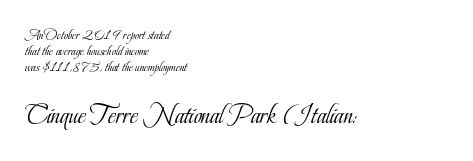
Q: Is the text bold? A: No.
Q: Is the text italic (slanted)? A: Yes.
Q: Is the typeface a serif or a sans-serif typeface? A: Serif.
Q: Is the text underlined? A: No.
Q: How is the paragraph aligned? A: Left-aligned.
Q: Is the spacing between letters normal or unusually wide? A: Normal.
Q: Which block of text is set in a larger size, the first (top) or the second (bottom)? A: The second (bottom) one.
Q: Width (condensed, normal, or wide)? A: Condensed.
Q: Stroke contrast? A: Low.
Q: x-height? A: Small.
Q: Monospaced? A: No.
